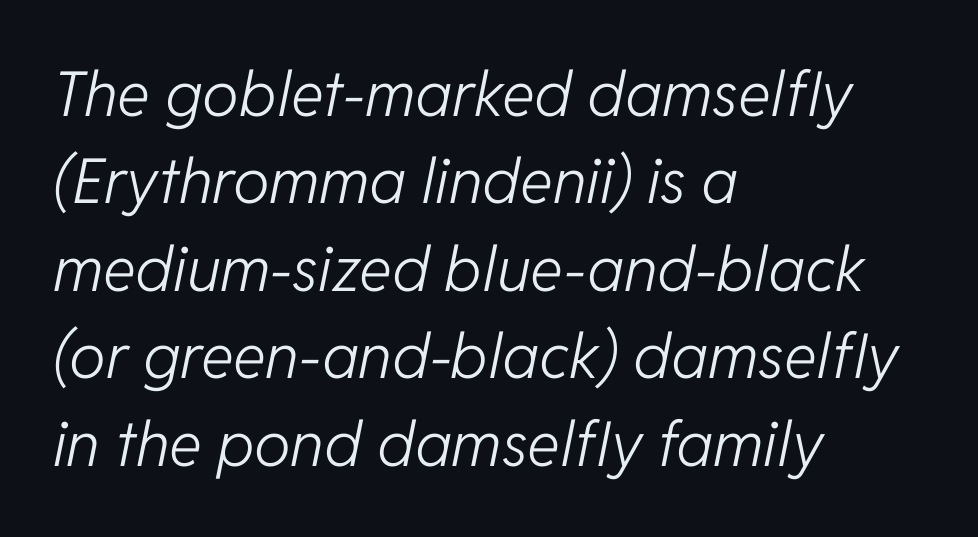
{"italic": "yes", "lean": "right", "slant_degrees": 11, "bold": "no", "weight": "light", "width": "normal", "stroke_contrast": "low", "x_height": "medium", "monospaced": "no", "underline": "no", "align": "left", "line_spacing": "normal", "line_spacing_ratio": 1.41, "letter_spacing": "normal", "letter_spacing_em": 0.0, "glyph_px": 62}
